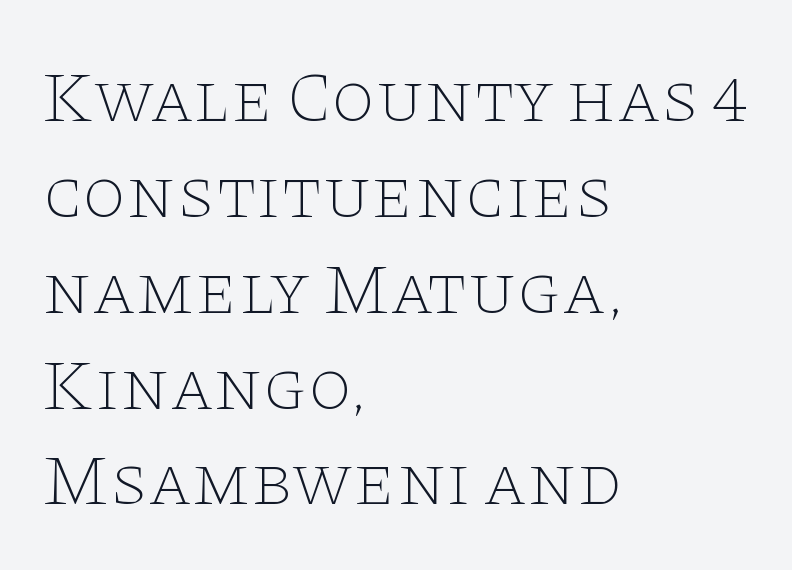
Q: Is the text bold? A: No.
Q: Is the text italic (slanted)? A: No, it is upright.
Q: Is the typeface a serif or a sans-serif typeface? A: Serif.
Q: Is the text underlined? A: No.
Q: How is the paragraph aligned? A: Left-aligned.
Q: Is the spacing between letters normal or unusually wide? A: Normal.
Q: Is the spacing between lines tight, normal or loose? A: Normal.
Q: Width (condensed, normal, or wide)? A: Wide.
Q: Stroke contrast? A: Low.
Q: x-height? A: Large.
Q: Monospaced? A: No.
